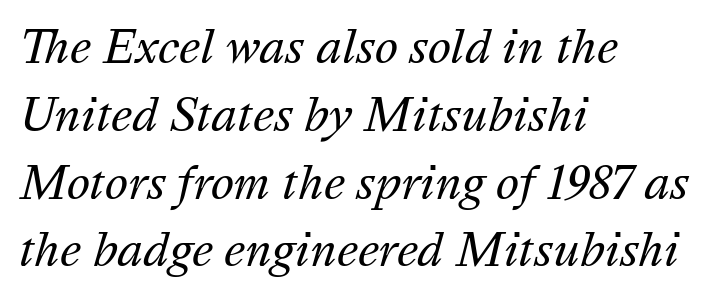
Q: Is the text bold? A: No.
Q: Is the text italic (slanted)? A: Yes, it leans right by about 16 degrees.
Q: Is the text underlined? A: No.
Q: How is the paragraph aligned? A: Left-aligned.
Q: Is the spacing between letters normal or unusually wide? A: Normal.
Q: Is the spacing between lines tight, normal or loose? A: Normal.
Q: Width (condensed, normal, or wide)? A: Normal.
Q: Stroke contrast? A: Medium.
Q: x-height? A: Medium.
Q: Monospaced? A: No.
